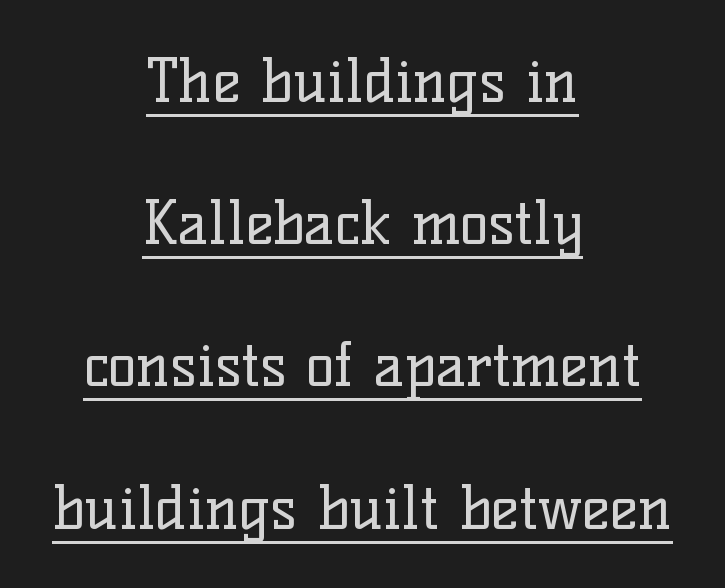
Compared with typical body copy, the letter spacing here is the same. To sum up the face: it has serifs. Alignment: centered. The letters stand straight up with perfectly vertical stems. Vertical stems look standard width or narrower in stroke. You could not count columns in this text — the font is proportionally spaced.
